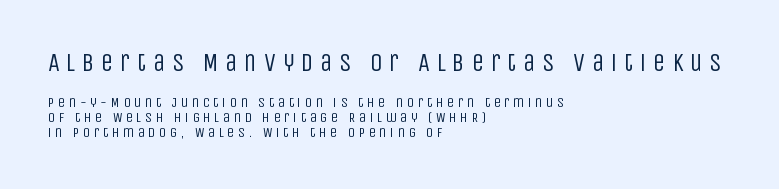
{"italic": "no", "bold": "no", "underline": "no", "align": "left", "line_spacing": "tight", "line_spacing_ratio": 1.05, "letter_spacing": "wide", "letter_spacing_em": 0.26, "larger_block": "first", "size_ratio": 1.79, "glyph_px": 25}
